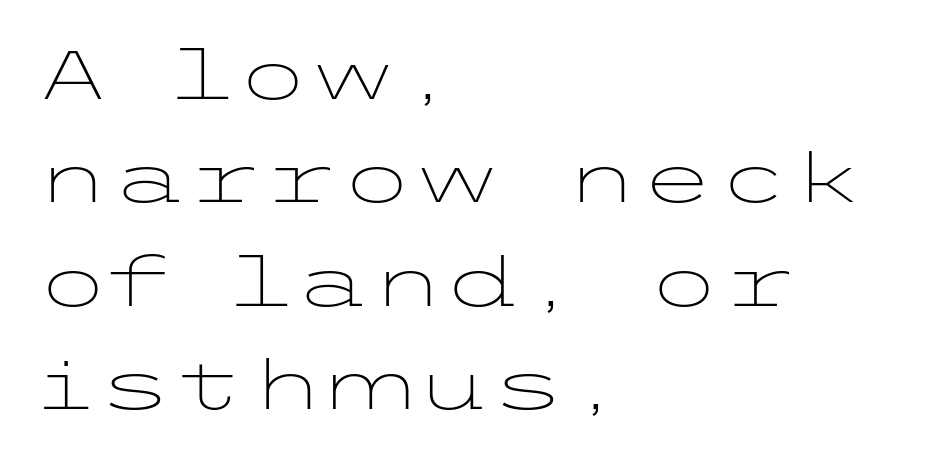
Q: Is the text bold? A: No.
Q: Is the text italic (slanted)? A: No, it is upright.
Q: Is the typeface a serif or a sans-serif typeface? A: Sans-serif.
Q: Is the text underlined? A: No.
Q: How is the paragraph aligned? A: Left-aligned.
Q: Is the spacing between letters normal or unusually wide? A: Normal.
Q: Is the spacing between lines tight, normal or loose? A: Normal.
Q: Width (condensed, normal, or wide)? A: Wide.
Q: Stroke contrast? A: Low.
Q: x-height? A: Medium.
